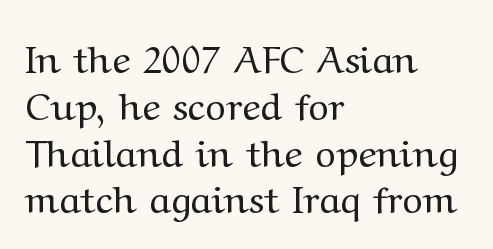
The image shows 39 px regular-weight, wide serif type, upright; set left-aligned, line spacing 1.2x, normal letter spacing, not underlined; medium stroke contrast and a medium x-height.
